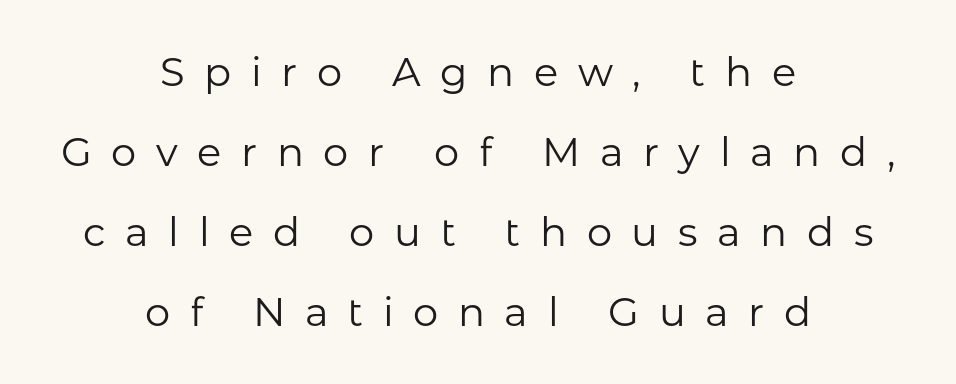
{"serif": "no", "italic": "no", "bold": "no", "weight": "regular", "width": "normal", "stroke_contrast": "low", "x_height": "medium", "monospaced": "no", "underline": "no", "align": "center", "line_spacing": "loose", "line_spacing_ratio": 2.0, "letter_spacing": "wide", "letter_spacing_em": 0.49, "glyph_px": 40}
